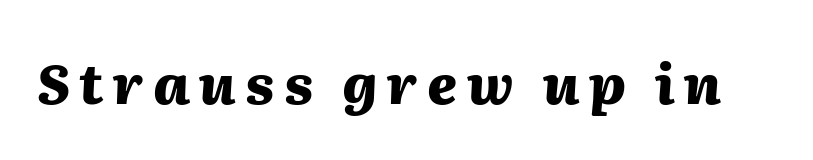
Check the space under the baseline: it is left empty. These lines carry a lot of weight — the face is fully bold. Note the varied advance widths — an 'i' is clearly narrower than an 'm'. The lettering tilts uniformly, giving the passage an italic look.
